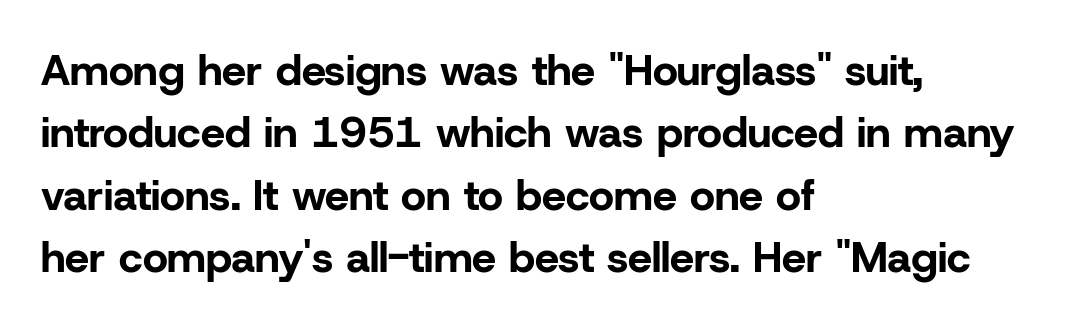
A sans-serif font was chosen for this passage. All the whitespace from short lines collects on the right. Each letter keeps its own natural width here, so spacing adapts to shape. The lettering stays uniformly vertical, giving the passage a roman look. Is there much room between lines? A standard amount, neither cramped nor airy.
